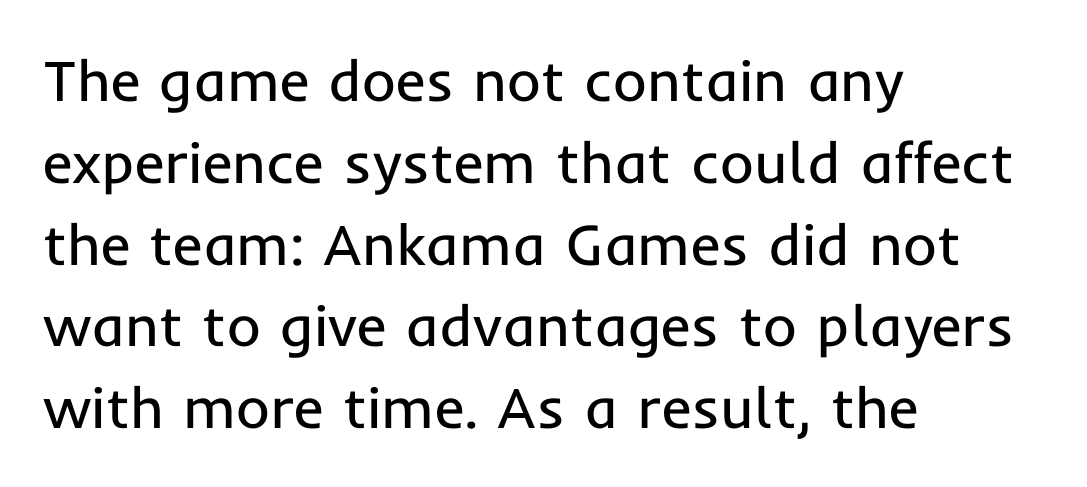
The image shows 58 px regular-weight sans-serif type, upright; set left-aligned, normal line spacing (1.41x), normal letter spacing, not underlined; low stroke contrast and a medium x-height.
